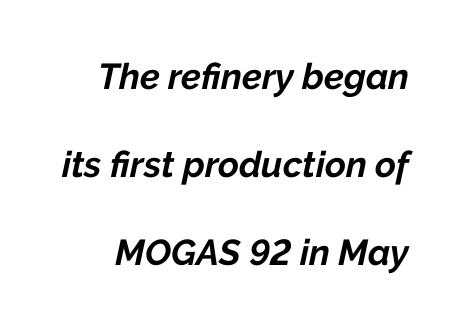
Interline gaps are noticeably wide in this sample. The zone under the glyphs is completely vacant. Each letter keeps its own natural width here, so spacing adapts to shape. Looking at the ascenders, they clearly lean. Look at the stroke-to-counter ratio: heavy, a bold.
